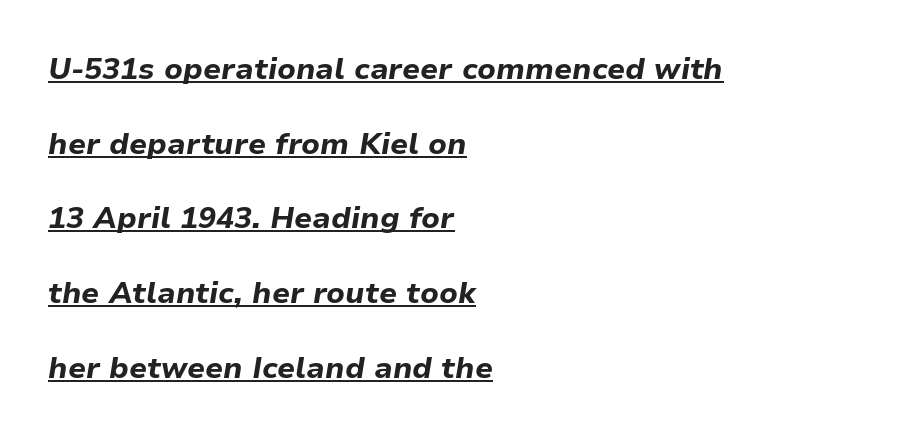
Q: Is the text bold? A: Yes.
Q: Is the text italic (slanted)? A: Yes, it leans right by about 9 degrees.
Q: Is the text underlined? A: Yes.
Q: How is the paragraph aligned? A: Left-aligned.
Q: Is the spacing between letters normal or unusually wide? A: Normal.
Q: Is the spacing between lines tight, normal or loose? A: Loose.
Q: Width (condensed, normal, or wide)? A: Normal.
Q: Stroke contrast? A: Low.
Q: x-height? A: Medium.
Q: Monospaced? A: No.
